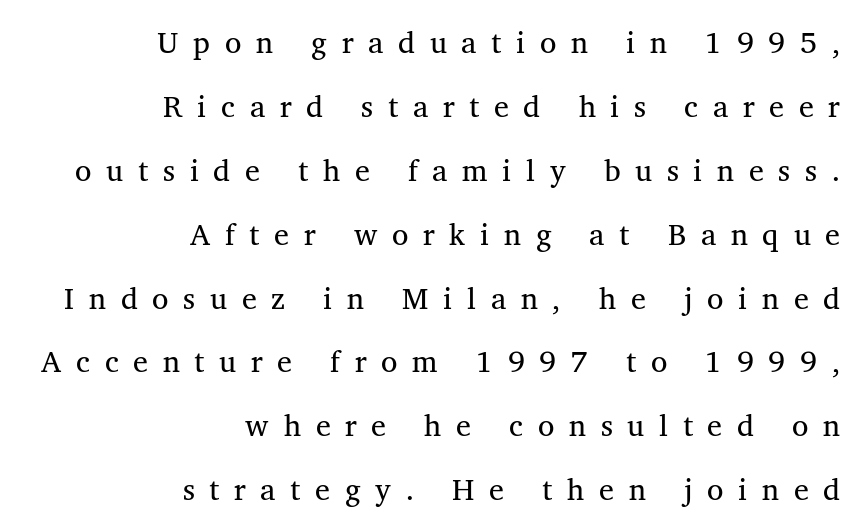
Q: Is the text bold? A: No.
Q: Is the text italic (slanted)? A: No, it is upright.
Q: Is the typeface a serif or a sans-serif typeface? A: Serif.
Q: Is the text underlined? A: No.
Q: How is the paragraph aligned? A: Right-aligned.
Q: Is the spacing between letters normal or unusually wide? A: Unusually wide.
Q: Is the spacing between lines tight, normal or loose? A: Loose.
Q: Width (condensed, normal, or wide)? A: Normal.
Q: Stroke contrast? A: Medium.
Q: x-height? A: Medium.
Q: Monospaced? A: No.
